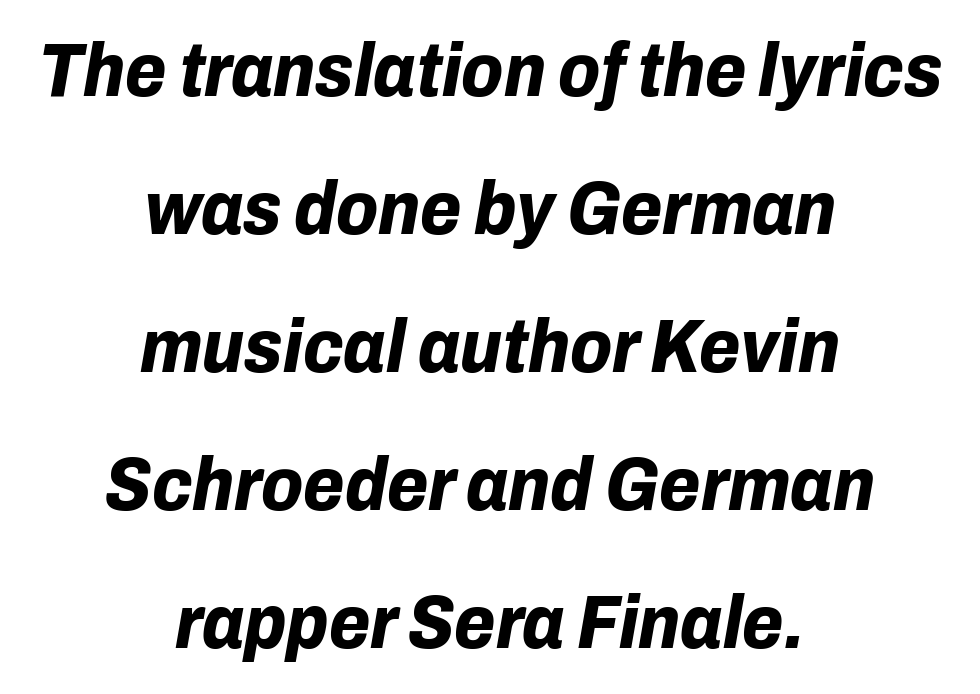
The image shows 75 px bold type, italic (leaning right); set centered, line spacing 1.84x, normal letter spacing, not underlined; low stroke contrast and a medium x-height.
